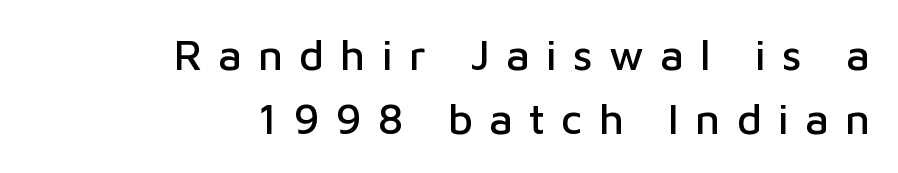
The image shows 43 px sans-serif type, upright; set right-aligned, normal line spacing (1.5x), unusually wide letter spacing (+0.37 em), not underlined; low stroke contrast and a medium x-height.
